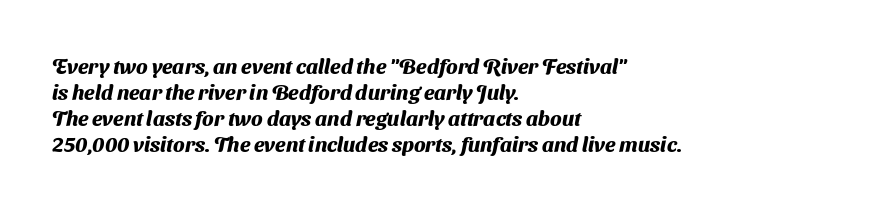
Standard letterfit; no display-style spreading of the glyphs. Look at the stroke-to-counter ratio: heavy, a bold. This rendering uses left alignment, leaving the right contour irregular. The gap between lines stays unmarked.
